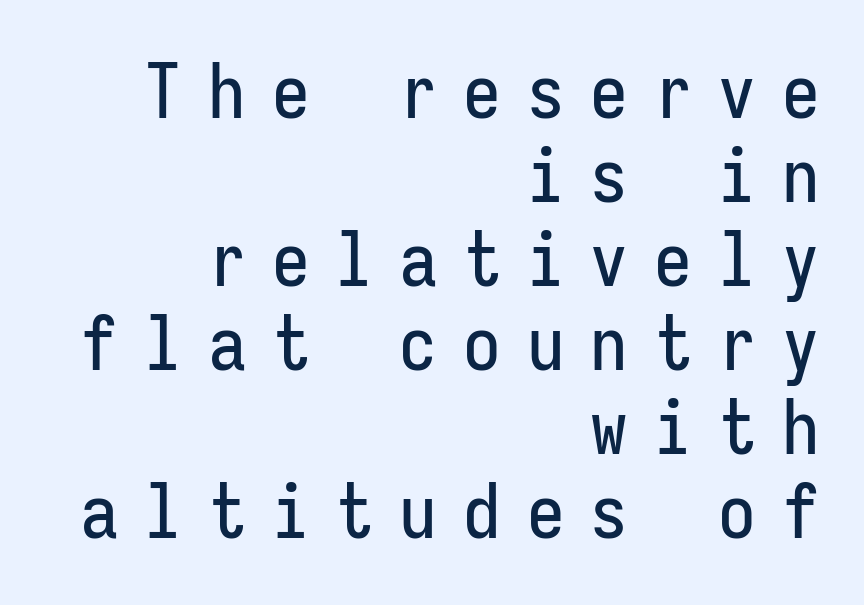
The leading is snug, giving the passage a crowded texture. The typesetter chose a ragged-left arrangement here. Spacing verdict: monospaced, one width for all characters. Underlining? Definitely not there. The tracking jumps out immediately: characters are airy and widely separated.
